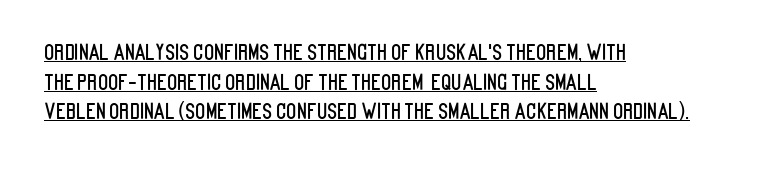
{"italic": "no", "underline": "yes", "align": "left", "line_spacing": "normal", "line_spacing_ratio": 1.41, "letter_spacing": "normal", "letter_spacing_em": 0.0, "glyph_px": 21}
